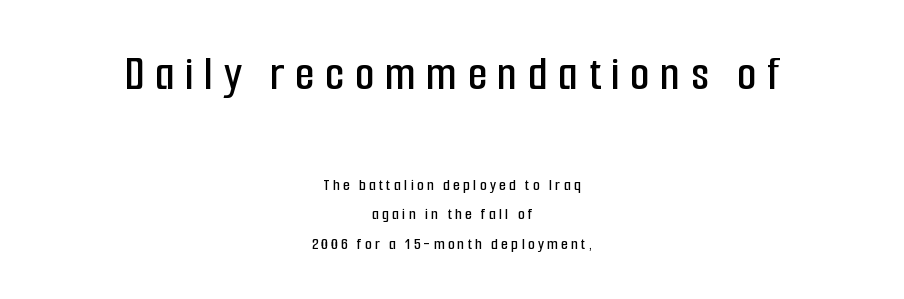
{"serif": "no", "italic": "no", "width": "condensed", "stroke_contrast": "low", "x_height": "medium", "monospaced": "no", "underline": "no", "align": "center", "line_spacing_ratio": 1.76, "letter_spacing": "wide", "letter_spacing_em": 0.2, "larger_block": "first", "size_ratio": 3.0, "glyph_px": 51}
